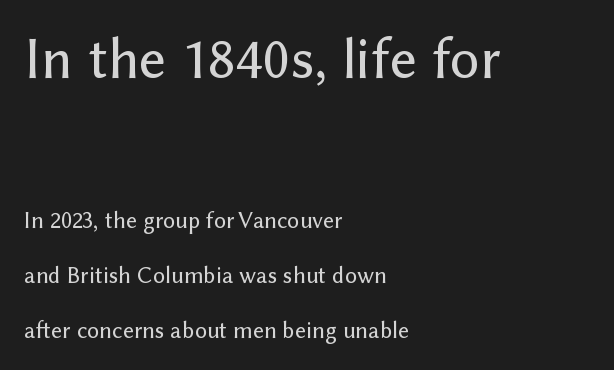
The image shows 59 px sans-serif type, upright; set left-aligned, loose line spacing (2.29x), normal letter spacing, not underlined; the first (top) block is 2.46x larger; low stroke contrast and a medium x-height.
